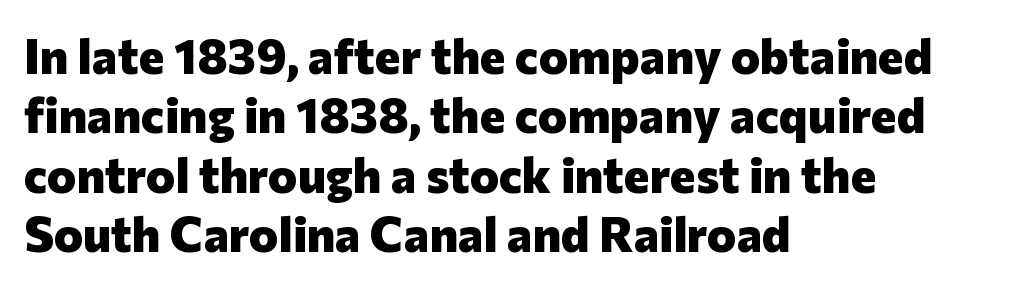
The zone under the glyphs is completely vacant. Grotesque or geometric, the face here clearly has no serifs. Leftover space on each line is placed entirely after the last word. Do the letters lean? They stand straight. Typographic density is high because the face is bold. Default kerning and tracking; the words read as compact shapes.
